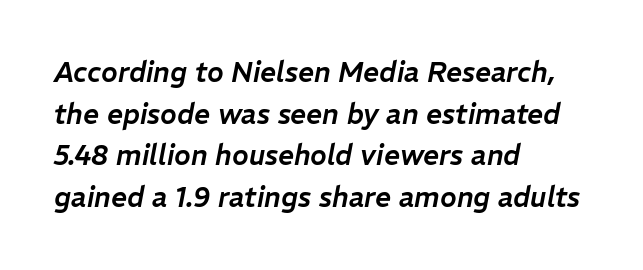
The image shows 28 px text type, italic (leaning right); set left-aligned, normal line spacing (1.49x), normal letter spacing, not underlined; low stroke contrast and a medium x-height.
